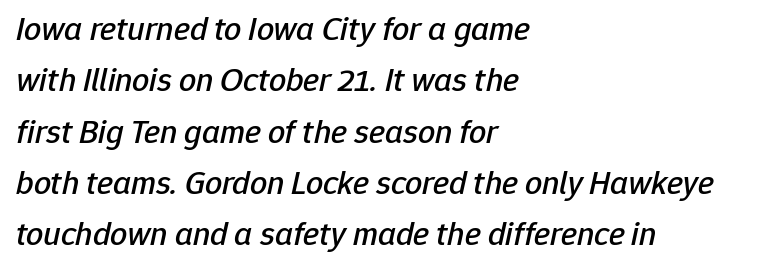
The ragged edge is on the right, which tells us the setting is flush left. Is this a fixed-width face? No — the glyphs have proportional, varying widths. Has an underline been added? It has not. The axis of the letterforms is tilted away from vertical.
